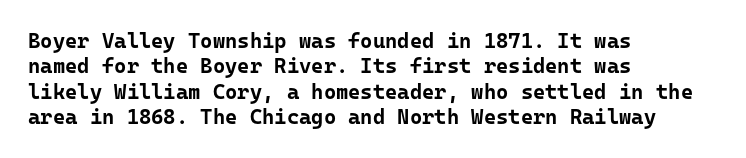
The gaps between neighbouring characters are ordinary and unremarkable. Heavy, bold letterforms. Posture: straight, roman, zero tilt. Caption: multi-line text, flush left, ragged right. Clear beneath every line of the passage.
